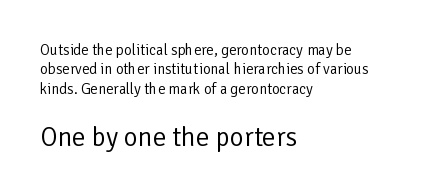
Vertical strokes here are truly vertical. The rendering keeps characters at their native spacing. The rag falls on the right side of this text block. Compared with typical paragraphs, the rows here are spaced about the same.
